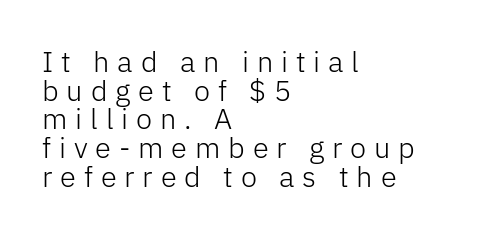
{"serif": "no", "italic": "no", "bold": "no", "weight": "light", "width": "normal", "stroke_contrast": "low", "x_height": "medium", "monospaced": "no", "underline": "no", "align": "left", "line_spacing": "tight", "line_spacing_ratio": 0.99, "letter_spacing": "wide", "letter_spacing_em": 0.27, "glyph_px": 29}
